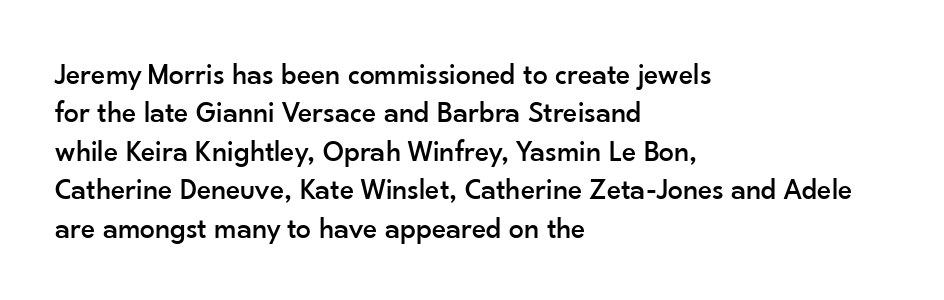
Letters rest on an invisible, unmarked baseline. The type is set solid horizontally, with unmodified tracking. Regarding serifs, this sample does without them. These lines are set flush left with a ragged right edge. Interline gaps are of average width in this sample.
